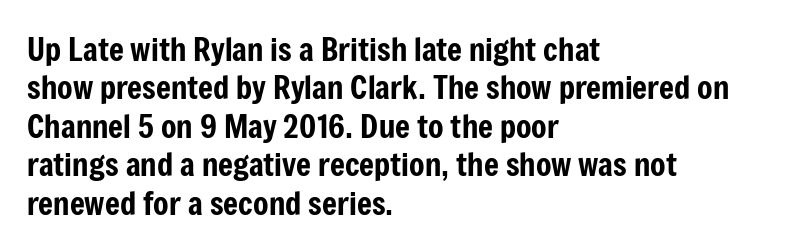
If you drew a line through each stem, it would be perfectly vertical. Characters follow at the spacing the type designer built in. A typesetter would label this face a sans. Decoration check: the copy has no underline. Is this a fixed-width face? No — the glyphs have proportional, varying widths.
